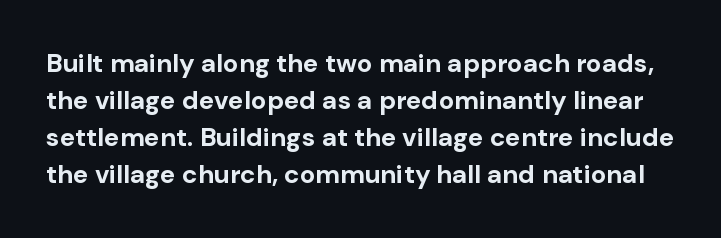
Q: Is the text bold? A: Yes.
Q: Is the text italic (slanted)? A: No, it is upright.
Q: Is the text underlined? A: No.
Q: Is the spacing between letters normal or unusually wide? A: Normal.
Q: Is the spacing between lines tight, normal or loose? A: Normal.
